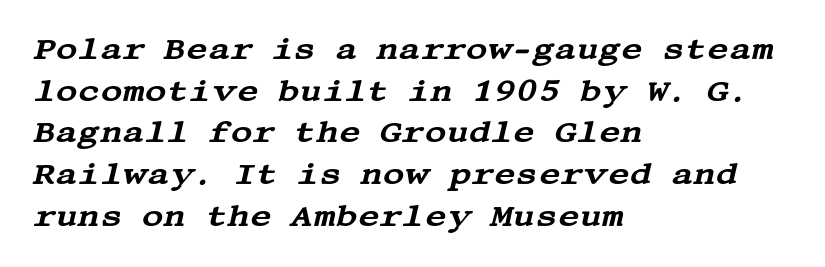
Q: Is the text italic (slanted)? A: Yes, it leans right by about 13 degrees.
Q: Is the typeface a serif or a sans-serif typeface? A: Serif.
Q: Is the text underlined? A: No.
Q: How is the paragraph aligned? A: Left-aligned.
Q: Is the spacing between letters normal or unusually wide? A: Normal.
Q: Is the spacing between lines tight, normal or loose? A: Normal.
Q: Width (condensed, normal, or wide)? A: Wide.
Q: Stroke contrast? A: Medium.
Q: x-height? A: Large.
